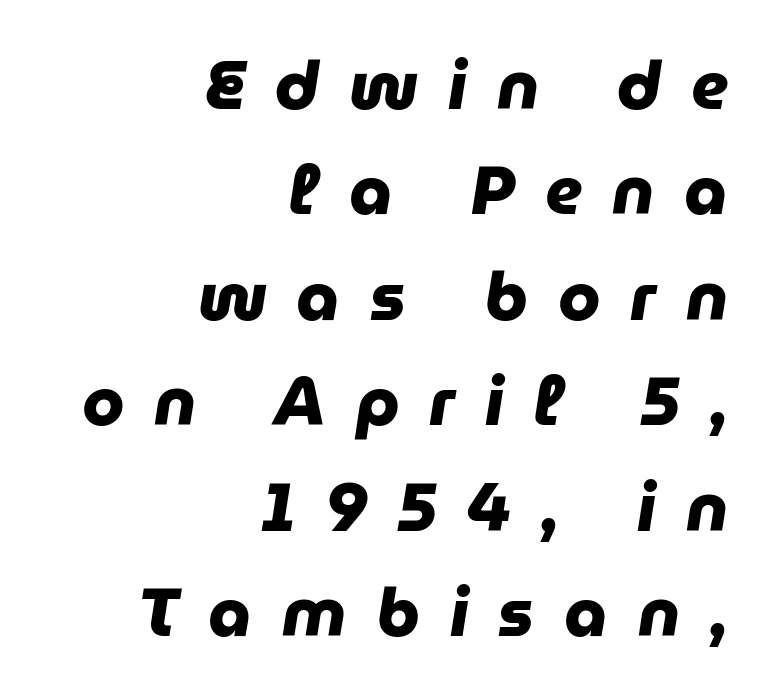
{"serif": "no", "bold": "yes", "weight": "heavy", "width": "normal", "stroke_contrast": "low", "x_height": "medium", "monospaced": "no", "underline": "no", "align": "right", "line_spacing": "normal", "line_spacing_ratio": 1.55, "letter_spacing": "wide", "letter_spacing_em": 0.44, "glyph_px": 68}
